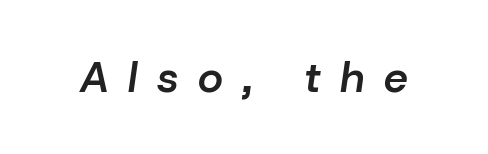
Inter-character spacing is expanded well beyond the font's built-in metrics. The rendering uses natural spacing where letterforms have individual widths. Moderately thickened strokes mark this as semibold type. Yep, that's italic — everything's leaning. The space beneath each line is pristine and unruled.
